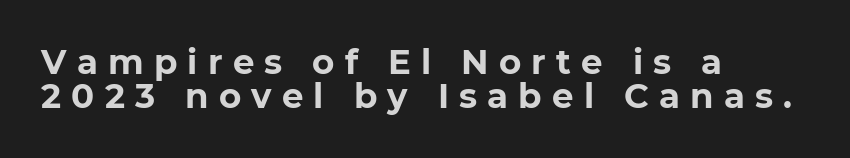
{"serif": "no", "bold": "yes", "weight": "bold", "width": "normal", "stroke_contrast": "low", "x_height": "medium", "monospaced": "no", "underline": "no", "align": "left", "line_spacing": "tight", "line_spacing_ratio": 1.0, "letter_spacing": "wide", "letter_spacing_em": 0.3, "glyph_px": 34}
